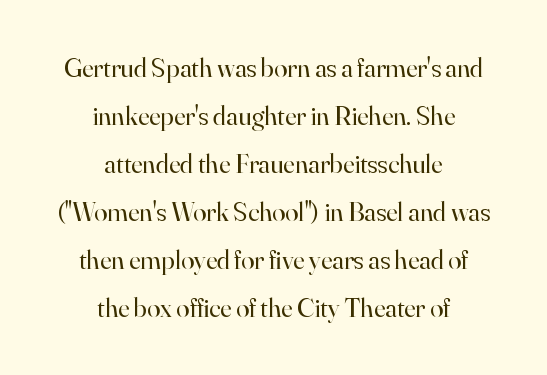
The type sits square on the baseline with zero lean. The zone under the glyphs is completely vacant. Summary of weight: not heavy and not bold. The setting favours the middle, as headings and verse often do. Standard letterfit; no display-style spreading of the glyphs.
